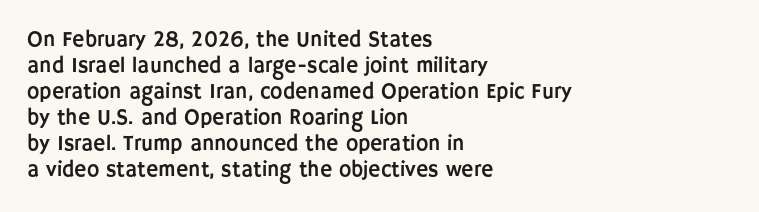
The image shows 21 px text type, upright; set left-aligned, line spacing 1.24x, normal letter spacing, not underlined.
